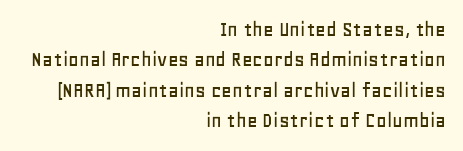
Q: Is the text italic (slanted)? A: No, it is upright.
Q: Is the text underlined? A: No.
Q: How is the paragraph aligned? A: Right-aligned.
Q: Is the spacing between letters normal or unusually wide? A: Normal.
Q: Is the spacing between lines tight, normal or loose? A: Normal.
